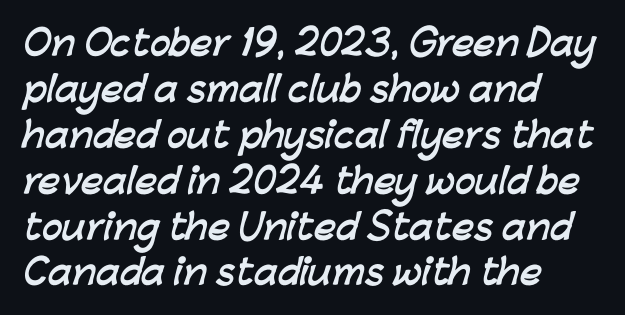
The image shows 34 px semibold sans-serif type; set left-aligned, normal line spacing (1.35x), normal letter spacing, not underlined; low stroke contrast and a medium x-height.
